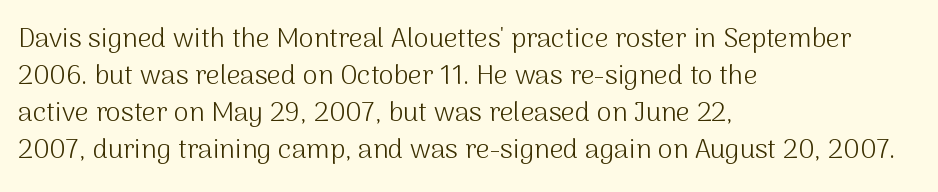
Reading down the block, your eye returns to a fixed left position each line. Tall strokes in this sample are plumb rather than angled. The rendering uses a moderate line-height, typical for paragraphs. This is not heavy type; no bold has been used. Any mark beneath the type? The region is blank. Each word holds together tightly as a unit, with standard inter-letter gaps.
